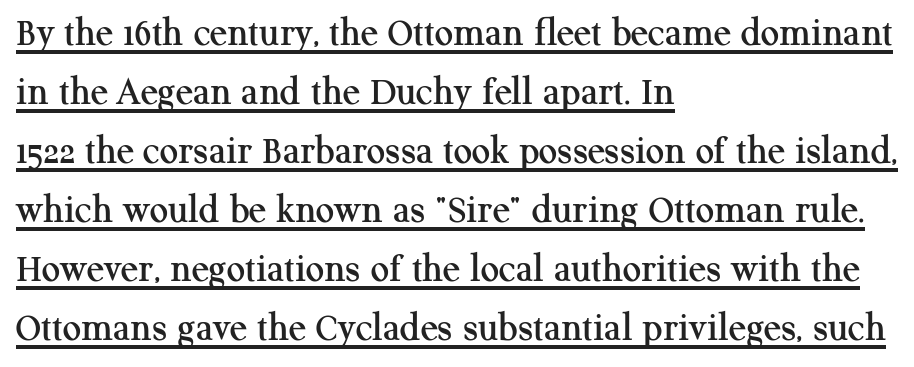
Q: Is the text italic (slanted)? A: No, it is upright.
Q: Is the typeface a serif or a sans-serif typeface? A: Serif.
Q: Is the text underlined? A: Yes.
Q: How is the paragraph aligned? A: Left-aligned.
Q: Is the spacing between letters normal or unusually wide? A: Normal.
Q: Is the spacing between lines tight, normal or loose? A: Normal.
Q: Width (condensed, normal, or wide)? A: Normal.
Q: Stroke contrast? A: Medium.
Q: x-height? A: Medium.
Q: Monospaced? A: No.
